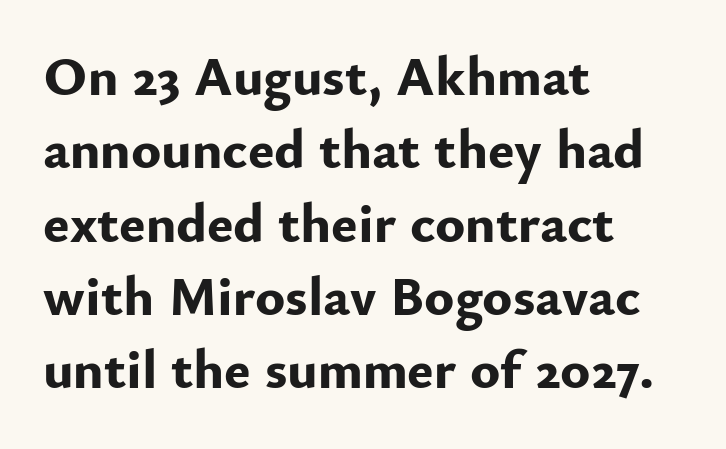
The image shows 56 px bold sans-serif type, upright; set left-aligned, normal line spacing (1.31x), normal letter spacing, not underlined; low stroke contrast and a small x-height.
